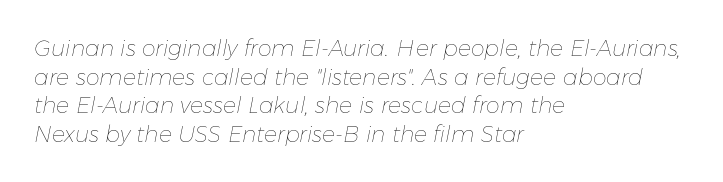
Q: Is the text bold? A: No.
Q: Is the text italic (slanted)? A: Yes, it leans right by about 11 degrees.
Q: Is the text underlined? A: No.
Q: How is the paragraph aligned? A: Left-aligned.
Q: Is the spacing between letters normal or unusually wide? A: Normal.
Q: Is the spacing between lines tight, normal or loose? A: Normal.
